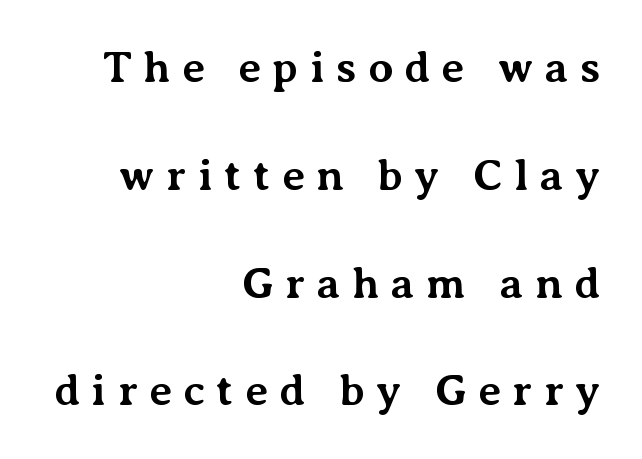
Q: Is the text bold? A: Yes.
Q: Is the text italic (slanted)? A: No, it is upright.
Q: Is the typeface a serif or a sans-serif typeface? A: Serif.
Q: Is the text underlined? A: No.
Q: How is the paragraph aligned? A: Right-aligned.
Q: Is the spacing between letters normal or unusually wide? A: Unusually wide.
Q: Is the spacing between lines tight, normal or loose? A: Loose.
Q: Width (condensed, normal, or wide)? A: Normal.
Q: Stroke contrast? A: Medium.
Q: x-height? A: Medium.
Q: Monospaced? A: No.
